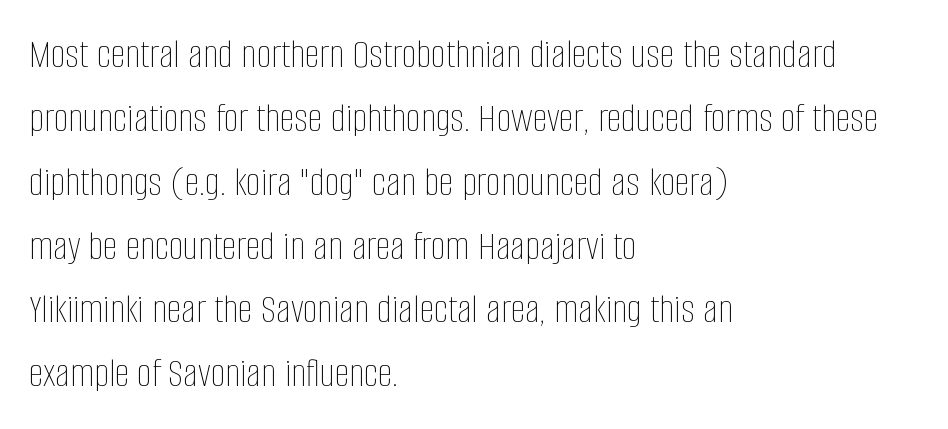
{"italic": "no", "bold": "no", "weight": "thin", "width": "condensed", "stroke_contrast": "low", "x_height": "large", "monospaced": "no", "underline": "no", "align": "left", "line_spacing": "normal", "line_spacing_ratio": 1.52, "letter_spacing": "normal", "letter_spacing_em": 0.0, "glyph_px": 42}
